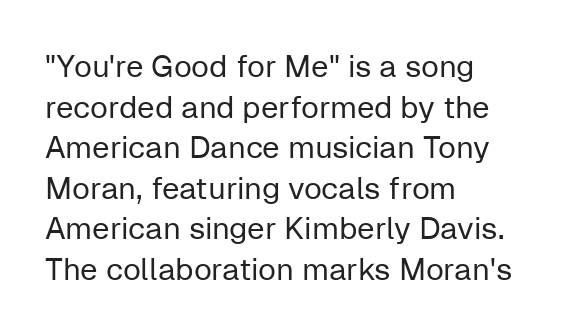
Words float on clear page, feet unadorned. Quick note: interline space is typical. The rendering uses natural spacing where letterforms have individual widths. The typesetter chose a ragged-right arrangement here. Ink coverage per letter is moderate at most. Nothing unusual about the tracking: characters are spaced as the font intends.
